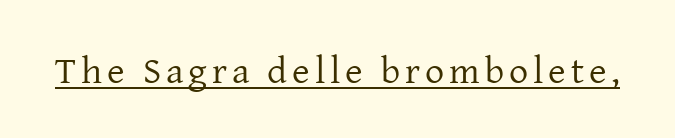
Q: Is the text bold? A: No.
Q: Is the text italic (slanted)? A: No, it is upright.
Q: Is the typeface a serif or a sans-serif typeface? A: Serif.
Q: Is the text underlined? A: Yes.
Q: Width (condensed, normal, or wide)? A: Normal.
Q: Stroke contrast? A: Low.
Q: x-height? A: Medium.
Q: Monospaced? A: No.
